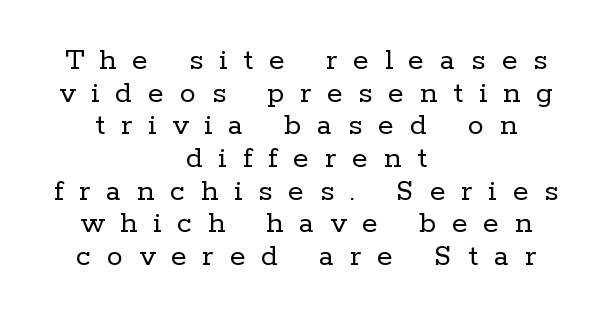
{"serif": "yes", "italic": "no", "bold": "no", "weight": "regular", "width": "normal", "stroke_contrast": "low", "x_height": "medium", "monospaced": "no", "underline": "no", "align": "center", "line_spacing": "tight", "line_spacing_ratio": 1.02, "letter_spacing": "wide", "letter_spacing_em": 0.5, "glyph_px": 32}
